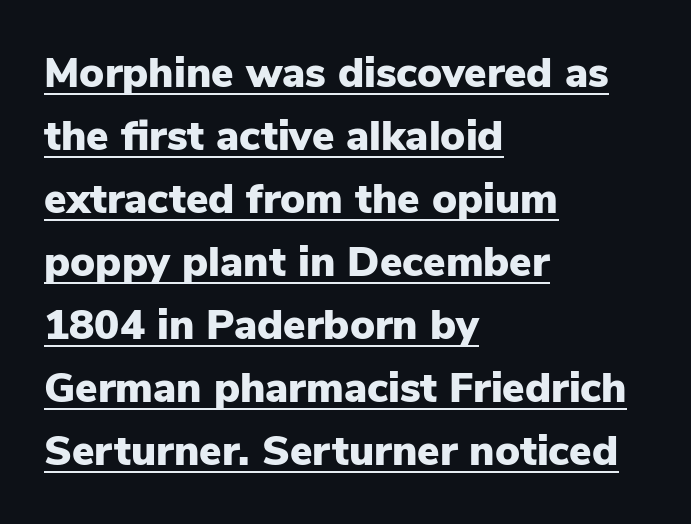
Tracking here is standard; glyphs follow each other at the usual distance. The face used here appears with an underline applied. The passage shown is emphatically bold. The lines are quadded left. Spacing verdict: proportional, widths tailored to each character. A sans-serif font was chosen for this passage.
